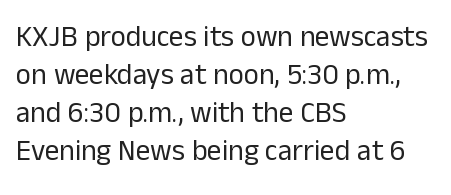
The image shows 29 px regular-weight sans-serif type, upright; set left-aligned, normal line spacing (1.31x), normal letter spacing, not underlined; low stroke contrast and a medium x-height.
